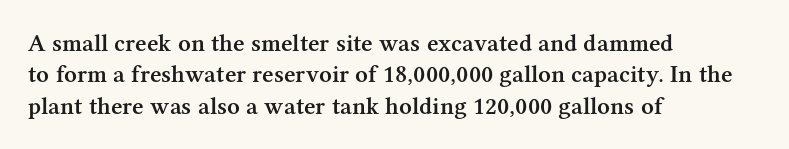
The image shows 25 px text type, upright; set left-aligned, normal line spacing (1.26x), normal letter spacing, not underlined.
